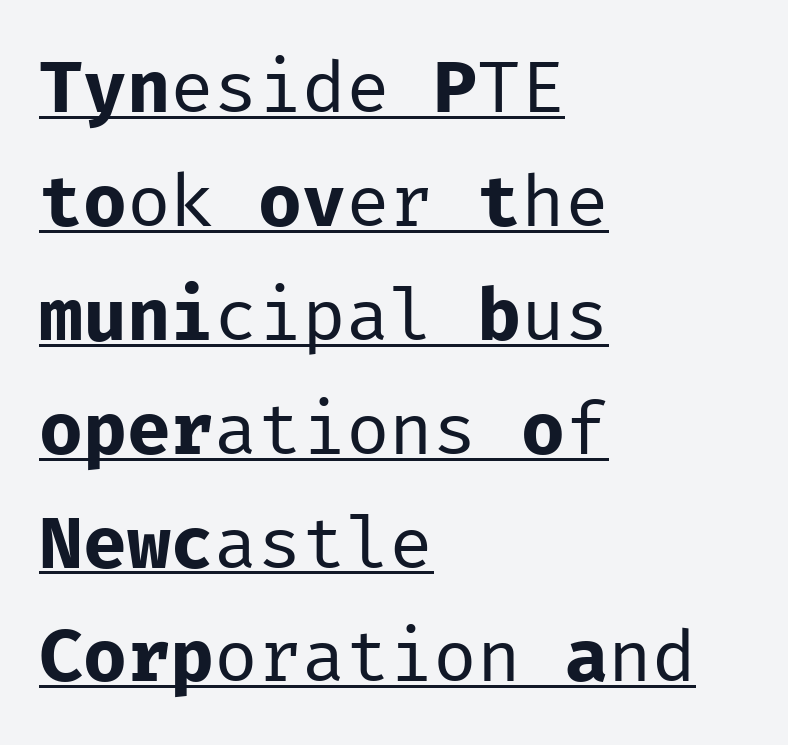
Q: Is the text bold? A: No.
Q: Is the text italic (slanted)? A: No, it is upright.
Q: Is the typeface a serif or a sans-serif typeface? A: Sans-serif.
Q: Is the text underlined? A: Yes.
Q: How is the paragraph aligned? A: Left-aligned.
Q: Is the spacing between letters normal or unusually wide? A: Normal.
Q: Is the spacing between lines tight, normal or loose? A: Normal.
Q: Width (condensed, normal, or wide)? A: Normal.
Q: Stroke contrast? A: Low.
Q: x-height? A: Medium.
Q: Monospaced? A: Yes.
